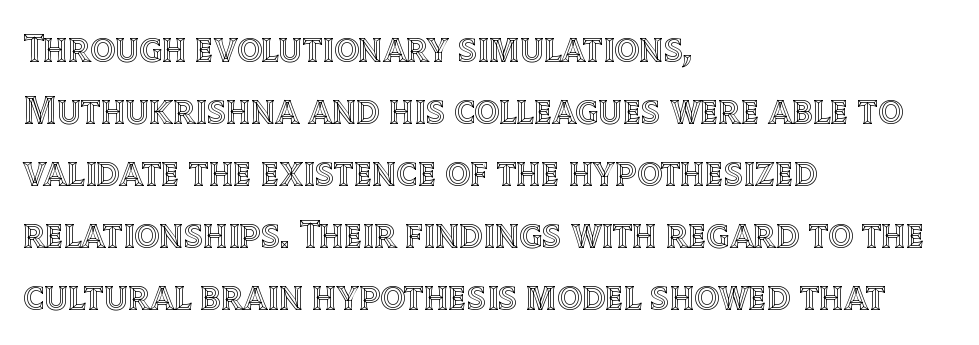
{"italic": "no", "width": "normal", "x_height": "large", "monospaced": "no", "underline": "no", "align": "left", "line_spacing": "normal", "line_spacing_ratio": 1.59, "letter_spacing": "normal", "letter_spacing_em": 0.0, "glyph_px": 39}
